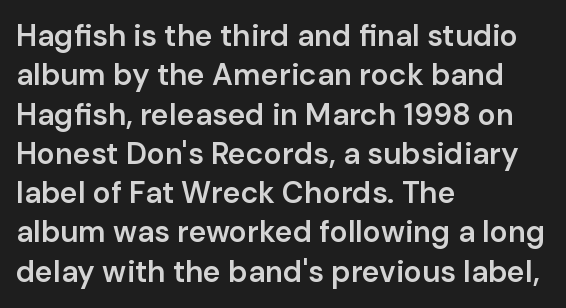
The letterforms sit shoulder to shoulder at normal distance. Teacher's note: observe the even left margin — that is flush-left alignment. Spacing verdict: proportional, widths tailored to each character. Are there feet on the stems? There aren't — it's a sans. The lettering stays uniformly vertical, giving the passage a roman look.
